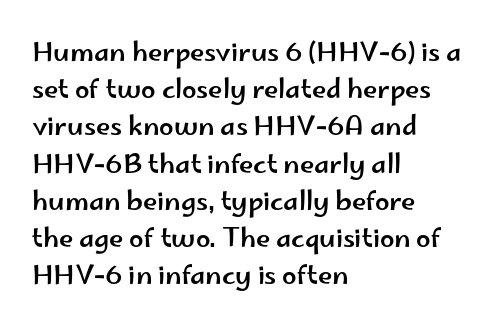
Q: Is the text italic (slanted)? A: No, it is upright.
Q: Is the text underlined? A: No.
Q: How is the paragraph aligned? A: Left-aligned.
Q: Is the spacing between letters normal or unusually wide? A: Normal.
Q: Is the spacing between lines tight, normal or loose? A: Normal.
